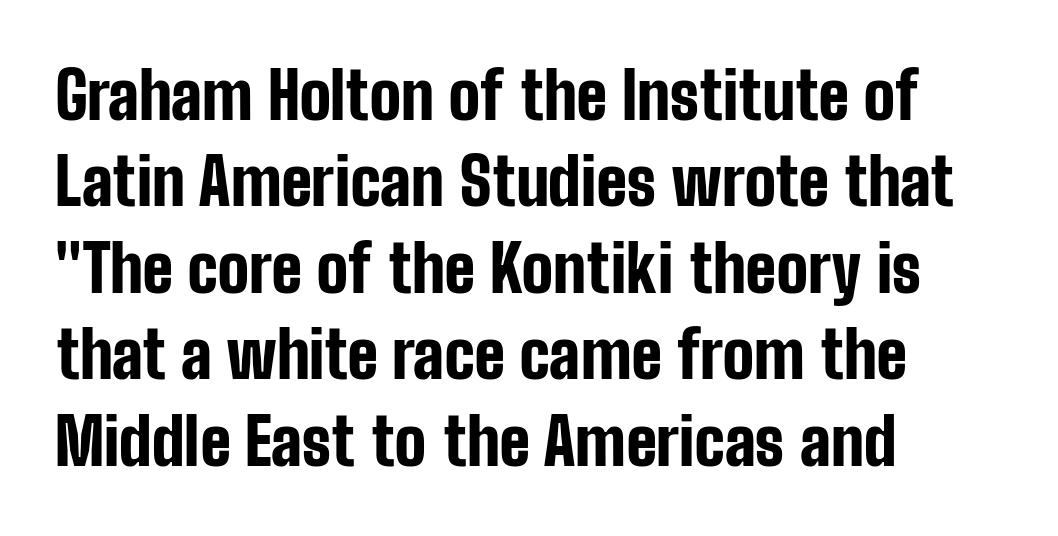
{"serif": "no", "italic": "no", "bold": "yes", "weight": "bold", "width": "condensed", "stroke_contrast": "low", "x_height": "medium", "monospaced": "no", "underline": "no", "align": "left", "line_spacing": "normal", "line_spacing_ratio": 1.31, "letter_spacing": "normal", "letter_spacing_em": 0.0, "glyph_px": 66}
